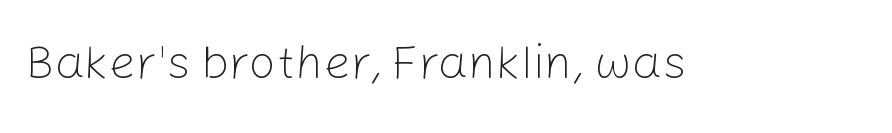
There is no visible air inserted between adjacent glyphs. The face used here is a sans, in the tradition of grotesques and geometrics. The letters advance in unequal steps, a hallmark of proportional type. Clear beneath every line of the passage.
